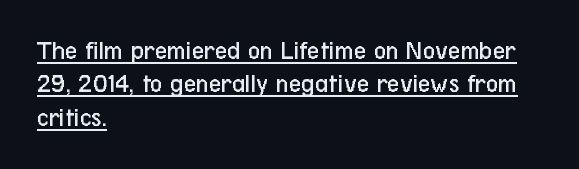
{"italic": "no", "bold": "no", "underline": "yes", "align": "left", "line_spacing_ratio": 1.24, "letter_spacing": "normal", "letter_spacing_em": 0.0, "glyph_px": 27}
